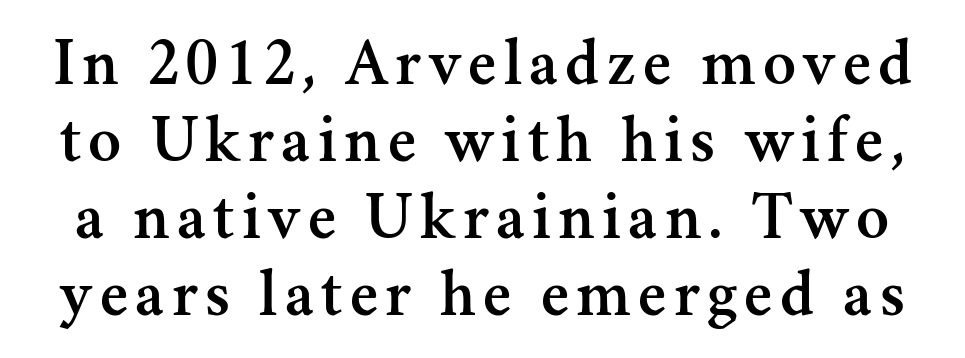
Looks like regular typesetting: each glyph gets only the width it needs. A typesetter would mark this as roman, not italic. Unlike a clean sans, this face finishes its strokes with serifs. The lines are packed closely together with very little leading. Clear beneath every line of the passage.
